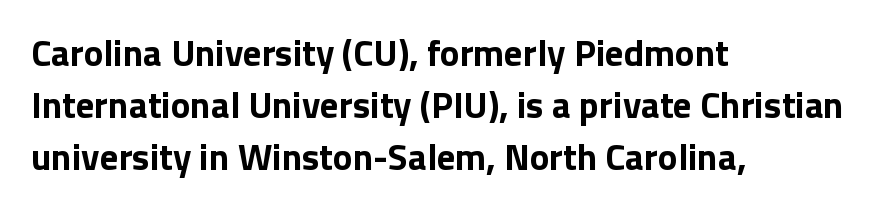
The image shows 37 px bold sans-serif type, upright; set left-aligned, normal line spacing (1.41x), normal letter spacing, not underlined; low stroke contrast and a medium x-height.
